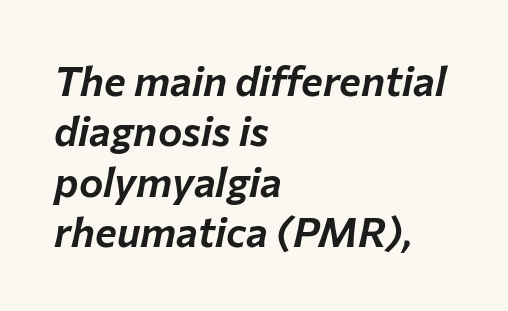
The image shows 41 px text type, italic (leaning right); set left-aligned, line spacing 1.23x, normal letter spacing, not underlined; low stroke contrast and a medium x-height.
